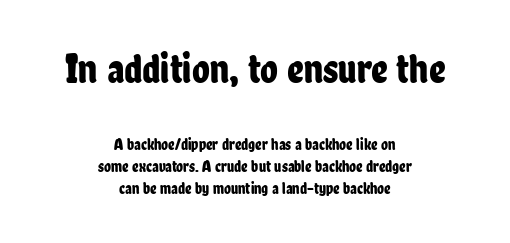
Q: Is the text italic (slanted)? A: No, it is upright.
Q: Is the typeface a serif or a sans-serif typeface? A: Sans-serif.
Q: Is the text underlined? A: No.
Q: How is the paragraph aligned? A: Centered.
Q: Is the spacing between letters normal or unusually wide? A: Normal.
Q: Is the spacing between lines tight, normal or loose? A: Normal.
Q: Which block of text is set in a larger size, the first (top) or the second (bottom)? A: The first (top) one.
Q: Width (condensed, normal, or wide)? A: Condensed.
Q: Stroke contrast? A: Low.
Q: x-height? A: Medium.
Q: Monospaced? A: No.
